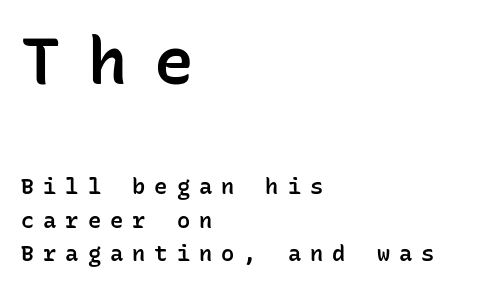
{"serif": "no", "italic": "no", "bold": "semi", "weight": "semibold", "width": "normal", "stroke_contrast": "low", "x_height": "medium", "monospaced": "yes", "underline": "no", "align": "left", "line_spacing": "normal", "line_spacing_ratio": 1.51, "letter_spacing": "wide", "letter_spacing_em": 0.41, "larger_block": "first", "size_ratio": 3.0, "glyph_px": 66}
